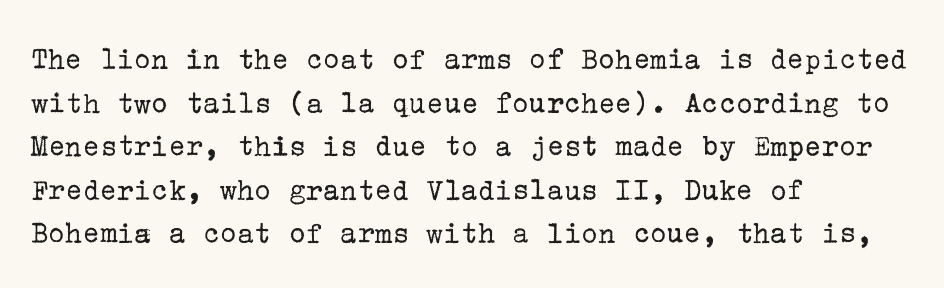
The image shows 32 px regular-weight serif type, upright; set left-aligned, normal line spacing (1.36x), normal letter spacing, not underlined; low stroke contrast and a medium x-height.
